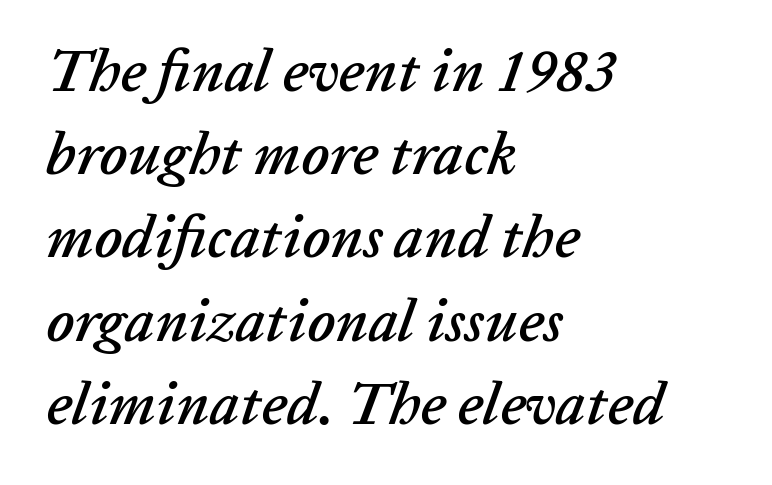
The image shows 59 px text type, italic (leaning right); set left-aligned, normal line spacing (1.41x), normal letter spacing, not underlined; low stroke contrast and a medium x-height.
